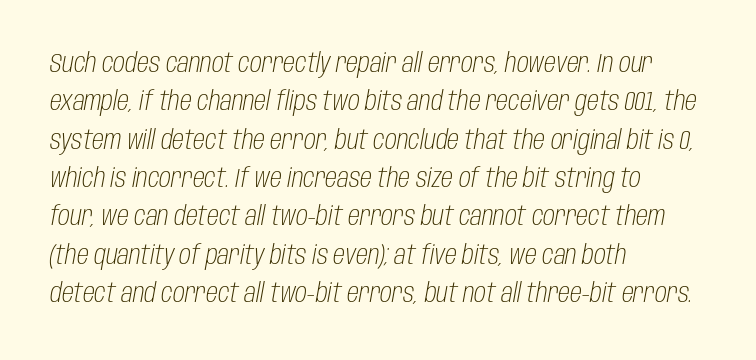
Slant detected: the letters are inclined. Vertical stems look standard width or narrower in stroke. Underlining? Definitely not there. A typesetter would call this zero additional tracking. Summary of vertical rhythm: regular, with standard interline spacing. The rendering anchors every line to the left-hand side.
